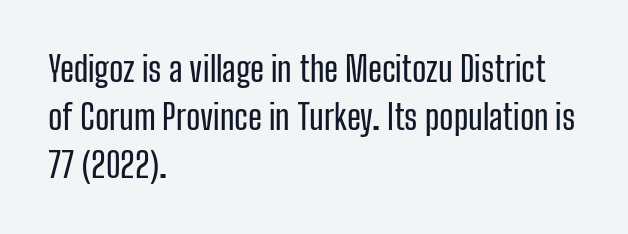
Are there feet on the stems? There aren't — it's a sans. This sample is left-justified, so line endings fall wherever the words run out. Spacing verdict: proportional, widths tailored to each character. Vertical strokes here are truly vertical. Each new line begins a customary step beneath the previous one. These lines keep a tight, regular rhythm from letter to letter.
